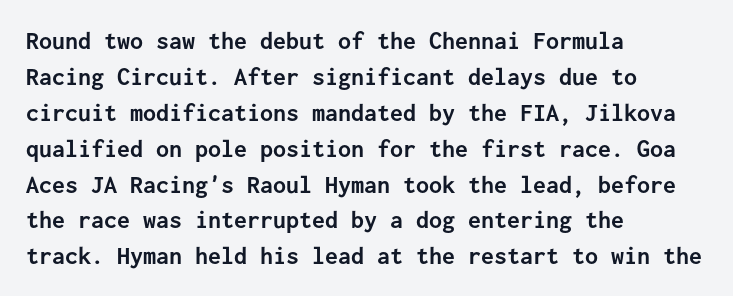
Q: Is the text bold? A: Yes.
Q: Is the text italic (slanted)? A: No, it is upright.
Q: Is the text underlined? A: No.
Q: How is the paragraph aligned? A: Left-aligned.
Q: Is the spacing between letters normal or unusually wide? A: Normal.
Q: Is the spacing between lines tight, normal or loose? A: Normal.
